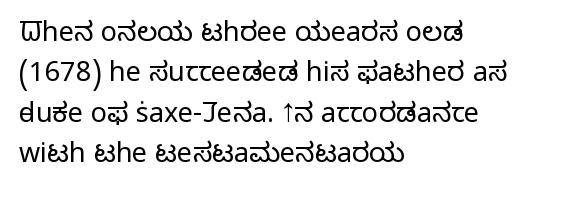
Q: Is the text bold? A: No.
Q: Is the text italic (slanted)? A: No, it is upright.
Q: Is the text underlined? A: No.
Q: How is the paragraph aligned? A: Left-aligned.
Q: Is the spacing between letters normal or unusually wide? A: Normal.
Q: Is the spacing between lines tight, normal or loose? A: Normal.
